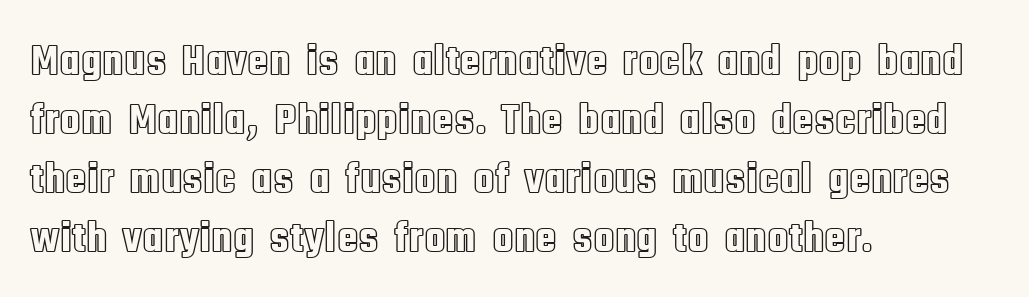
The image shows 44 px condensed type, upright; set left-aligned, normal line spacing (1.34x), normal letter spacing, not underlined; a large x-height.
